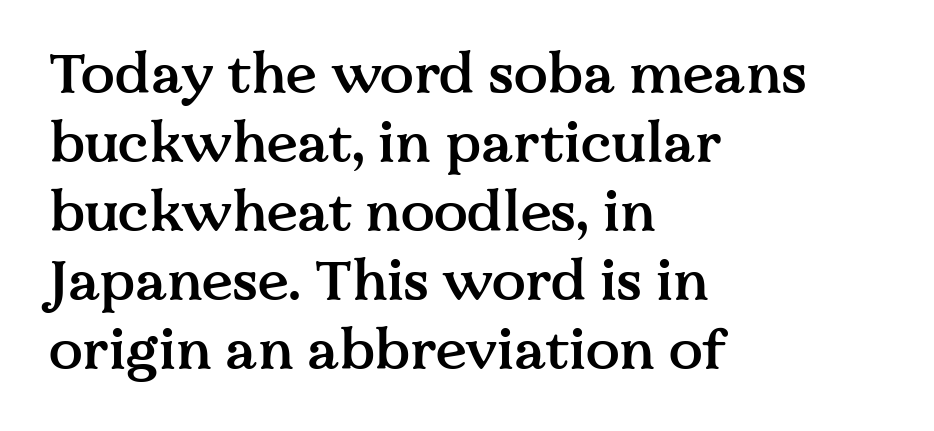
Q: Is the text bold? A: Semi-bold.
Q: Is the text italic (slanted)? A: No, it is upright.
Q: Is the typeface a serif or a sans-serif typeface? A: Serif.
Q: Is the text underlined? A: No.
Q: How is the paragraph aligned? A: Left-aligned.
Q: Is the spacing between letters normal or unusually wide? A: Normal.
Q: Width (condensed, normal, or wide)? A: Normal.
Q: Stroke contrast? A: Medium.
Q: x-height? A: Medium.
Q: Monospaced? A: No.
